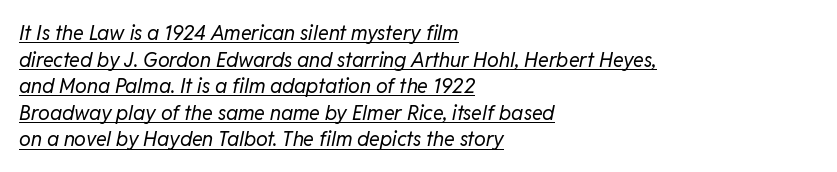
{"italic": "yes", "lean": "right", "slant_degrees": 11, "bold": "no", "underline": "yes", "align": "left", "line_spacing": "normal", "line_spacing_ratio": 1.33, "letter_spacing": "normal", "letter_spacing_em": 0.0, "glyph_px": 20}
